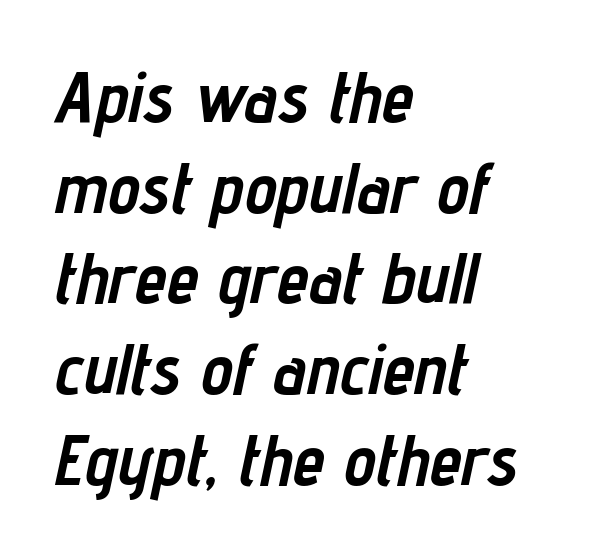
The image shows 72 px semibold, condensed type, italic (leaning right); set left-aligned, normal line spacing (1.26x), normal letter spacing, not underlined; low stroke contrast and a medium x-height.
